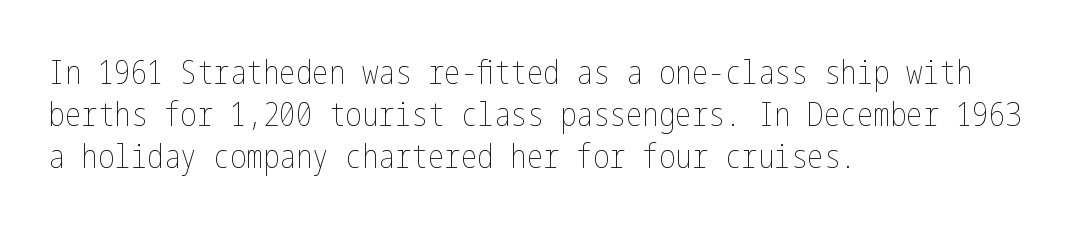
Q: Is the text bold? A: No.
Q: Is the text italic (slanted)? A: No, it is upright.
Q: Is the text underlined? A: No.
Q: How is the paragraph aligned? A: Left-aligned.
Q: Is the spacing between letters normal or unusually wide? A: Normal.
Q: Is the spacing between lines tight, normal or loose? A: Normal.
Q: Width (condensed, normal, or wide)? A: Condensed.
Q: Stroke contrast? A: Low.
Q: x-height? A: Medium.
